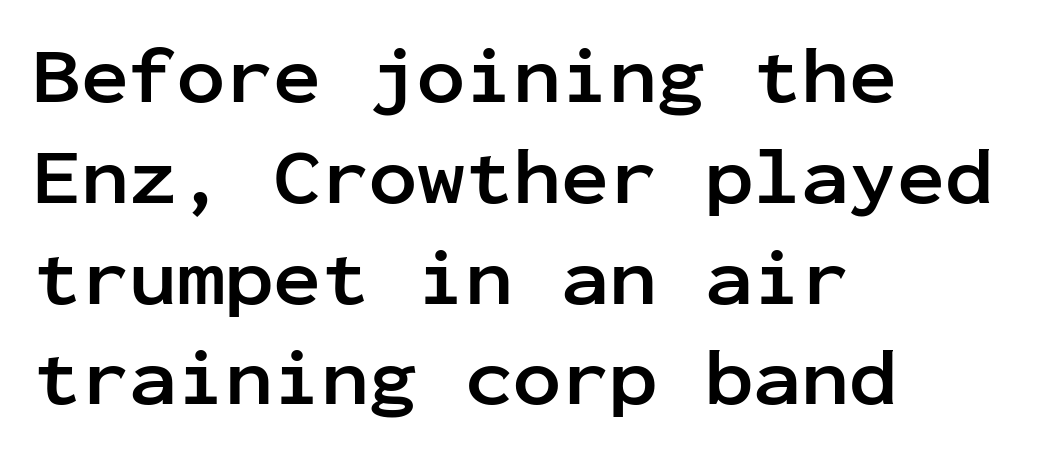
{"serif": "no", "italic": "no", "bold": "yes", "weight": "semibold", "width": "normal", "stroke_contrast": "low", "x_height": "medium", "monospaced": "yes", "underline": "no", "align": "left", "line_spacing": "normal", "line_spacing_ratio": 1.26, "letter_spacing": "normal", "letter_spacing_em": 0.0, "glyph_px": 80}
